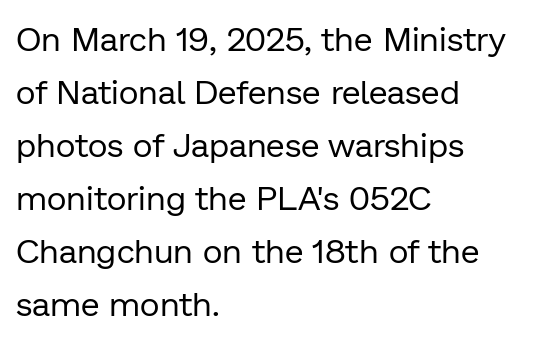
{"serif": "no", "italic": "no", "bold": "no", "weight": "regular", "width": "normal", "stroke_contrast": "low", "x_height": "medium", "monospaced": "no", "underline": "no", "align": "left", "line_spacing": "normal", "line_spacing_ratio": 1.56, "letter_spacing": "normal", "letter_spacing_em": 0.0, "glyph_px": 34}
